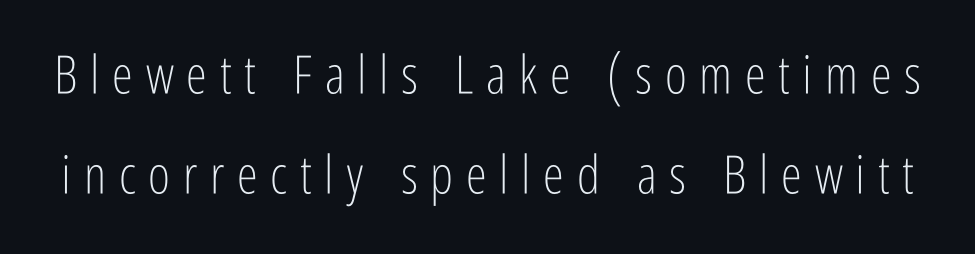
{"serif": "no", "italic": "no", "bold": "no", "weight": "light", "width": "condensed", "stroke_contrast": "low", "x_height": "medium", "monospaced": "no", "underline": "no", "line_spacing_ratio": 1.89, "letter_spacing": "wide", "letter_spacing_em": 0.24, "glyph_px": 53}
